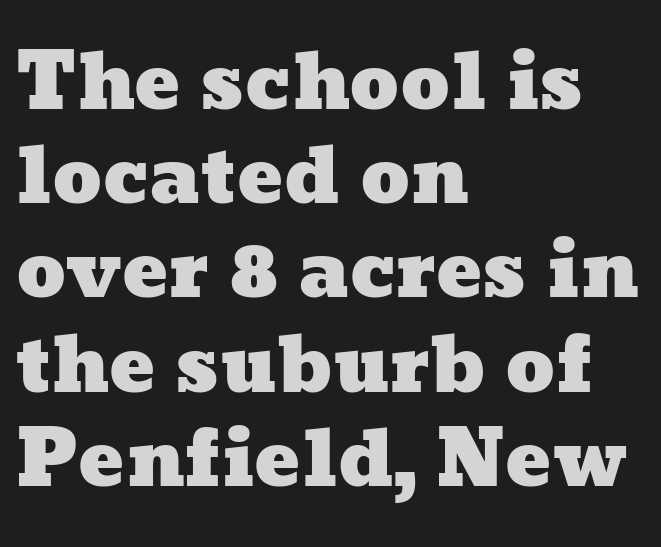
Q: Is the text underlined? A: No.
Q: How is the paragraph aligned? A: Left-aligned.
Q: Is the spacing between letters normal or unusually wide? A: Normal.
Q: Width (condensed, normal, or wide)? A: Wide.
Q: Stroke contrast? A: Low.
Q: x-height? A: Medium.
Q: Monospaced? A: No.
